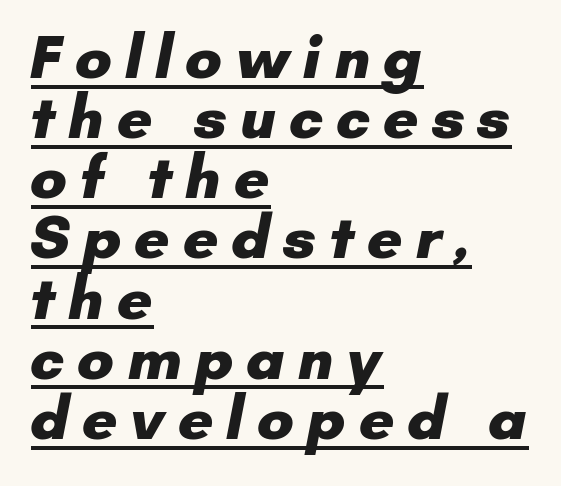
Q: Is the text bold? A: Yes.
Q: Is the typeface a serif or a sans-serif typeface? A: Sans-serif.
Q: Is the text underlined? A: Yes.
Q: How is the paragraph aligned? A: Left-aligned.
Q: Is the spacing between letters normal or unusually wide? A: Unusually wide.
Q: Is the spacing between lines tight, normal or loose? A: Tight.
Q: Width (condensed, normal, or wide)? A: Normal.
Q: Stroke contrast? A: Low.
Q: x-height? A: Small.
Q: Monospaced? A: No.
